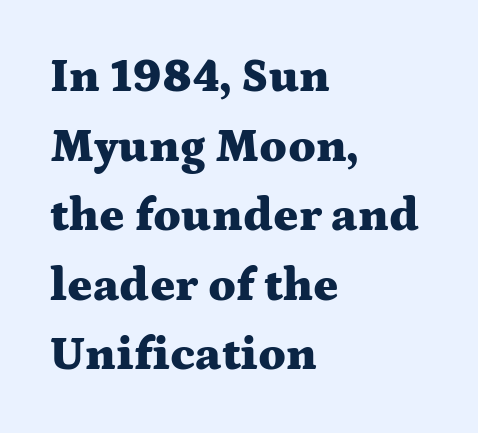
Letter spacing: default. Designer's note — italics off, roman on. You'd pick this weight for a headline — it's a proper bold. The string is rendered with underlining switched off.
